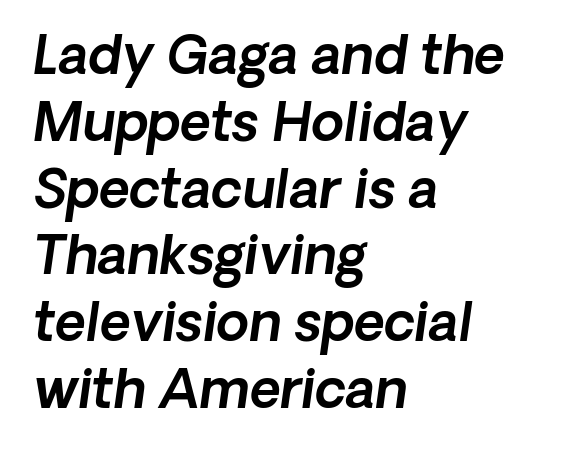
Q: Is the typeface a serif or a sans-serif typeface? A: Sans-serif.
Q: Is the text underlined? A: No.
Q: How is the paragraph aligned? A: Left-aligned.
Q: Is the spacing between letters normal or unusually wide? A: Normal.
Q: Is the spacing between lines tight, normal or loose? A: Normal.
Q: Width (condensed, normal, or wide)? A: Normal.
Q: x-height? A: Medium.
Q: Monospaced? A: No.
